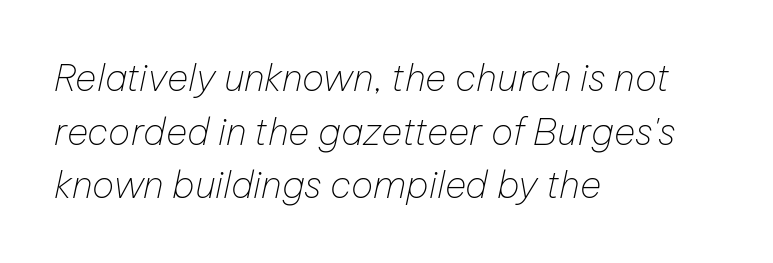
Q: Is the text bold? A: No.
Q: Is the text italic (slanted)? A: Yes, it leans right by about 12 degrees.
Q: Is the text underlined? A: No.
Q: How is the paragraph aligned? A: Left-aligned.
Q: Is the spacing between letters normal or unusually wide? A: Normal.
Q: Is the spacing between lines tight, normal or loose? A: Normal.
Q: Width (condensed, normal, or wide)? A: Normal.
Q: Stroke contrast? A: Low.
Q: x-height? A: Medium.
Q: Monospaced? A: No.
